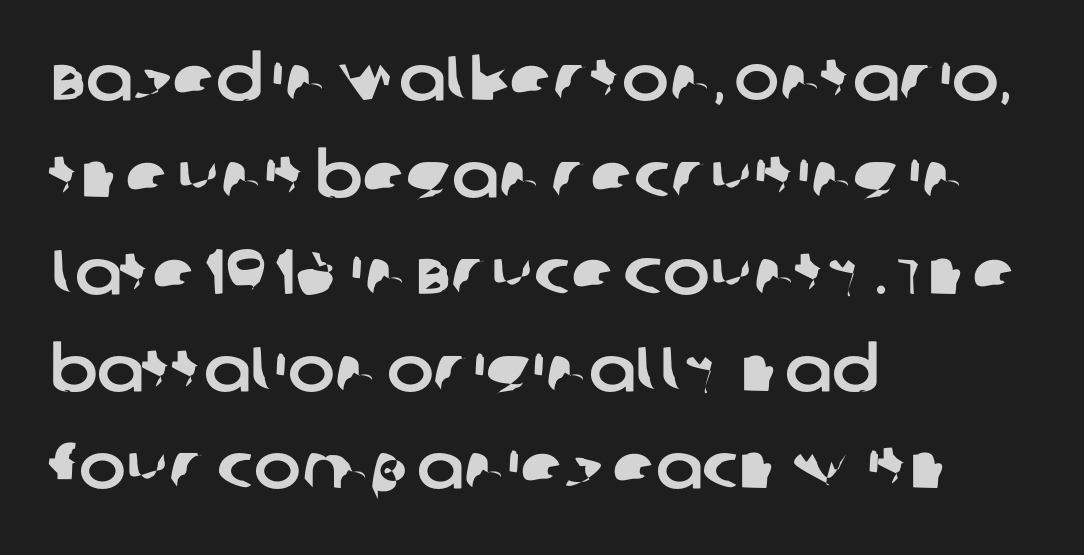
{"serif": "no", "width": "normal", "stroke_contrast": "low", "x_height": "large", "monospaced": "no", "underline": "no", "align": "left", "line_spacing": "normal", "line_spacing_ratio": 1.54, "letter_spacing": "normal", "letter_spacing_em": 0.0, "glyph_px": 63}
